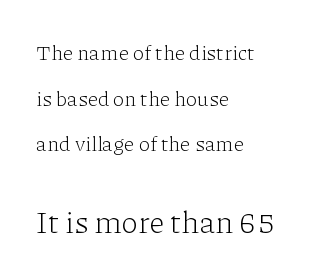
Q: Is the text bold? A: No.
Q: Is the text italic (slanted)? A: No, it is upright.
Q: Is the typeface a serif or a sans-serif typeface? A: Serif.
Q: Is the text underlined? A: No.
Q: How is the paragraph aligned? A: Left-aligned.
Q: Is the spacing between letters normal or unusually wide? A: Normal.
Q: Is the spacing between lines tight, normal or loose? A: Loose.
Q: Which block of text is set in a larger size, the first (top) or the second (bottom)? A: The second (bottom) one.
Q: Width (condensed, normal, or wide)? A: Normal.
Q: Stroke contrast? A: Low.
Q: x-height? A: Medium.
Q: Monospaced? A: No.
